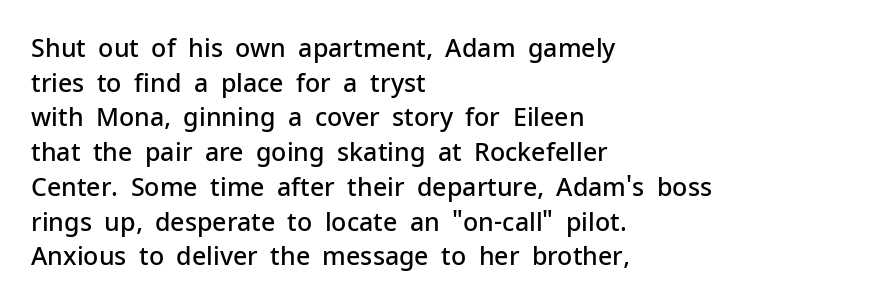
Q: Is the text bold? A: Semi-bold.
Q: Is the text italic (slanted)? A: No, it is upright.
Q: Is the text underlined? A: No.
Q: How is the paragraph aligned? A: Left-aligned.
Q: Is the spacing between letters normal or unusually wide? A: Normal.
Q: Is the spacing between lines tight, normal or loose? A: Normal.
